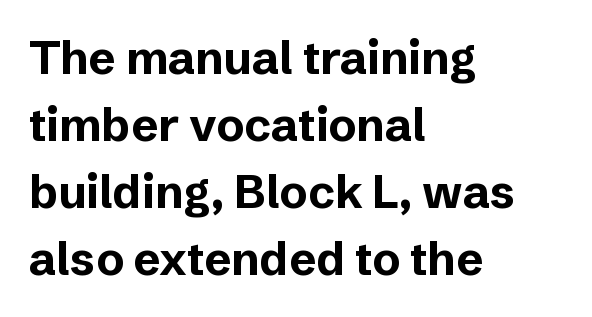
Q: Is the text bold? A: Yes.
Q: Is the text italic (slanted)? A: No, it is upright.
Q: Is the typeface a serif or a sans-serif typeface? A: Sans-serif.
Q: Is the text underlined? A: No.
Q: How is the paragraph aligned? A: Left-aligned.
Q: Is the spacing between letters normal or unusually wide? A: Normal.
Q: Is the spacing between lines tight, normal or loose? A: Normal.
Q: Width (condensed, normal, or wide)? A: Normal.
Q: Stroke contrast? A: Low.
Q: x-height? A: Medium.
Q: Monospaced? A: No.
